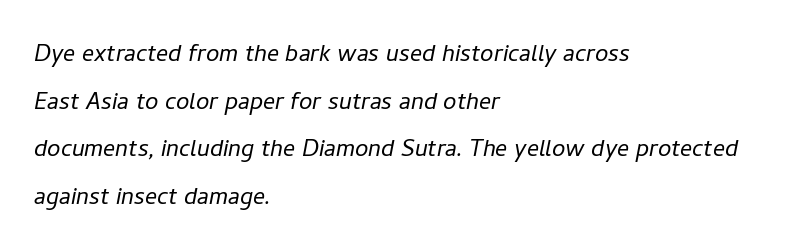
{"italic": "yes", "lean": "right", "slant_degrees": 11, "bold": "no", "weight": "light", "width": "normal", "stroke_contrast": "low", "x_height": "medium", "monospaced": "no", "underline": "no", "align": "left", "line_spacing": "normal", "line_spacing_ratio": 1.59, "letter_spacing": "normal", "letter_spacing_em": 0.0, "glyph_px": 30}
